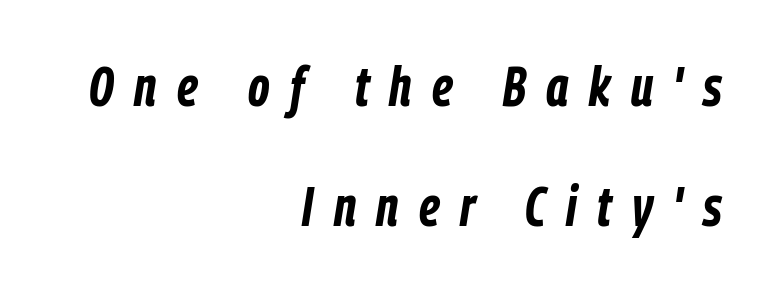
{"italic": "yes", "lean": "right", "slant_degrees": 9, "bold": "yes", "weight": "bold", "width": "condensed", "stroke_contrast": "low", "x_height": "medium", "monospaced": "no", "underline": "no", "align": "right", "line_spacing": "loose", "line_spacing_ratio": 2.19, "letter_spacing": "wide", "letter_spacing_em": 0.37, "glyph_px": 55}
